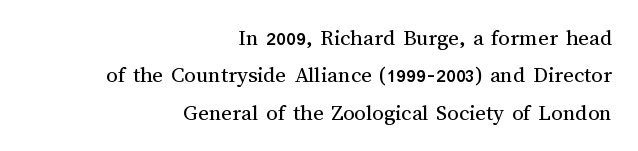
The letters sit at their default tracking, neither squeezed nor spread. Horizontal bands of white between lines are of average thickness. This reads as an unemphasized weight, regular at the heaviest. Vertical strokes here are truly vertical.
